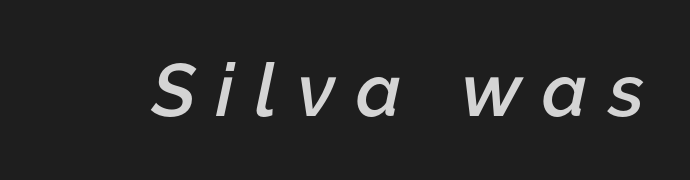
{"italic": "yes", "lean": "right", "slant_degrees": 12, "bold": "semi", "weight": "semibold", "width": "normal", "stroke_contrast": "low", "x_height": "medium", "monospaced": "no", "underline": "no", "letter_spacing": "wide", "letter_spacing_em": 0.28, "glyph_px": 74}
